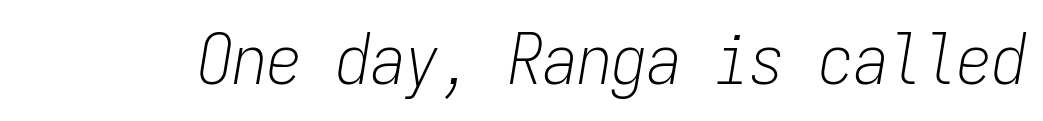
No extra ink here — the face is not bold. Words appear dense and cohesive because spacing is normal. The passage shown is not underscored anywhere. Observe the lean: these are italic letterforms.
